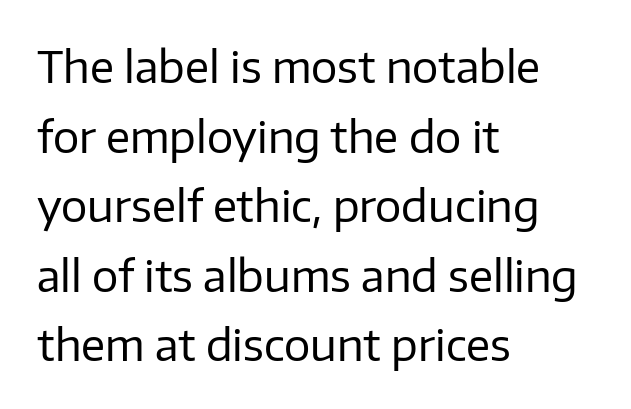
Q: Is the text bold? A: No.
Q: Is the text italic (slanted)? A: No, it is upright.
Q: Is the typeface a serif or a sans-serif typeface? A: Sans-serif.
Q: Is the text underlined? A: No.
Q: How is the paragraph aligned? A: Left-aligned.
Q: Is the spacing between letters normal or unusually wide? A: Normal.
Q: Is the spacing between lines tight, normal or loose? A: Normal.
Q: Width (condensed, normal, or wide)? A: Normal.
Q: Stroke contrast? A: Low.
Q: x-height? A: Medium.
Q: Monospaced? A: No.
